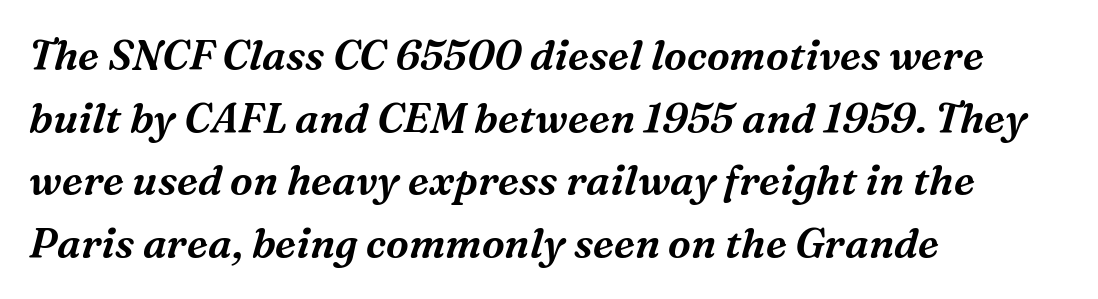
Spacing between characters is what you'd get straight out of the box. Each letter keeps its own natural width here, so spacing adapts to shape. The vertical gap from one line to the next is medium. The lines in this sample share a left origin and differ only in where they stop. Decoration check: the copy has no underline.
